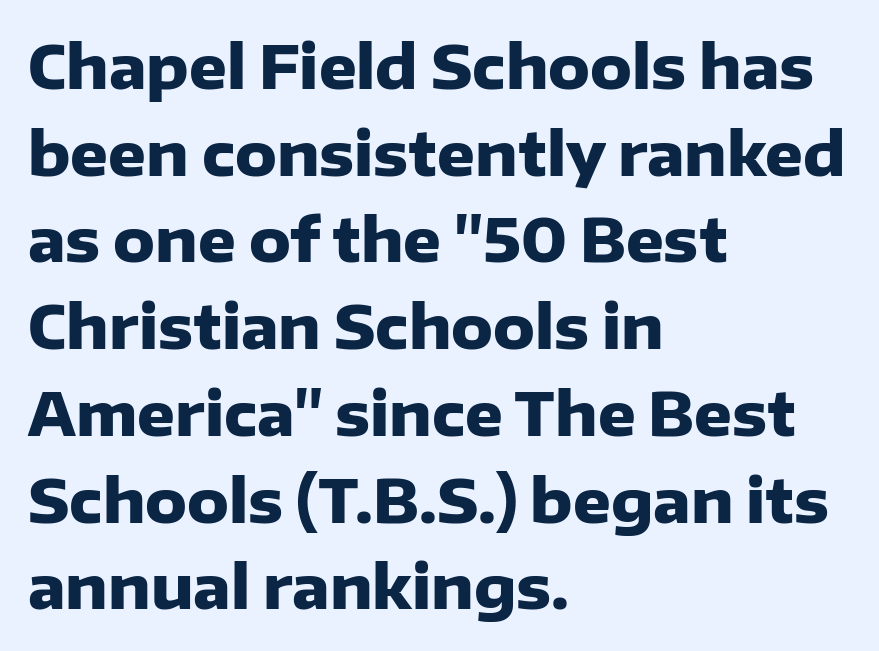
The image shows 59 px heavy sans-serif type, upright; set left-aligned, normal line spacing (1.47x), normal letter spacing, not underlined; low stroke contrast and a medium x-height.
